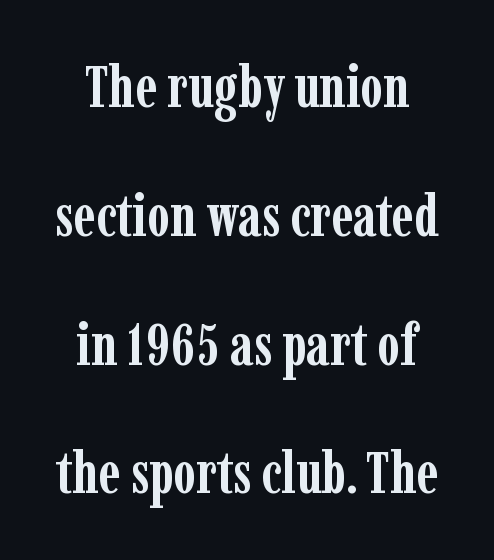
This rendering employs a face with finishing strokes, i.e., a serif. Posture: upright roman. This rendering features lettering with no underline. In terms of weight, the rendering is a true, heavy bold. Here the designer chose a conventional face with non-uniform glyph widths.
